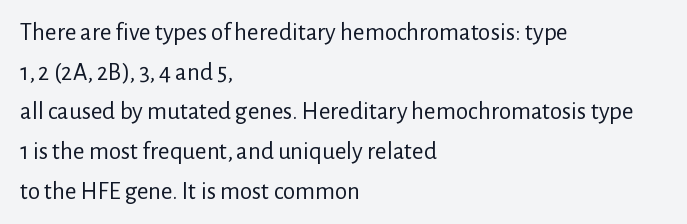
The image shows 25 px text type, upright; set left-aligned, normal line spacing (1.59x), normal letter spacing, not underlined.
